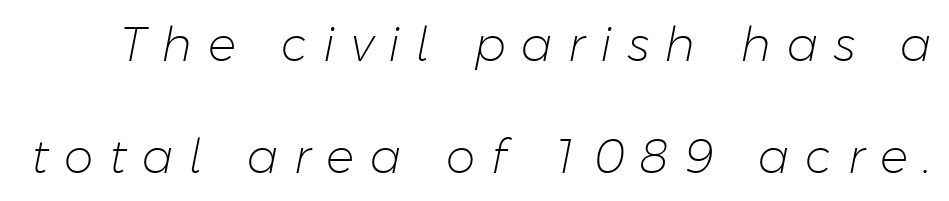
The image shows 47 px light type, italic (leaning right); set loose line spacing (2.38x), unusually wide letter spacing (+0.33 em), not underlined; low stroke contrast and a medium x-height.
